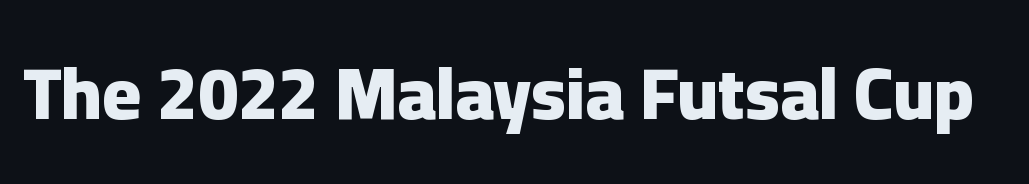
The image shows 73 px heavy sans-serif type, upright; set normal letter spacing, not underlined; low stroke contrast and a medium x-height.
